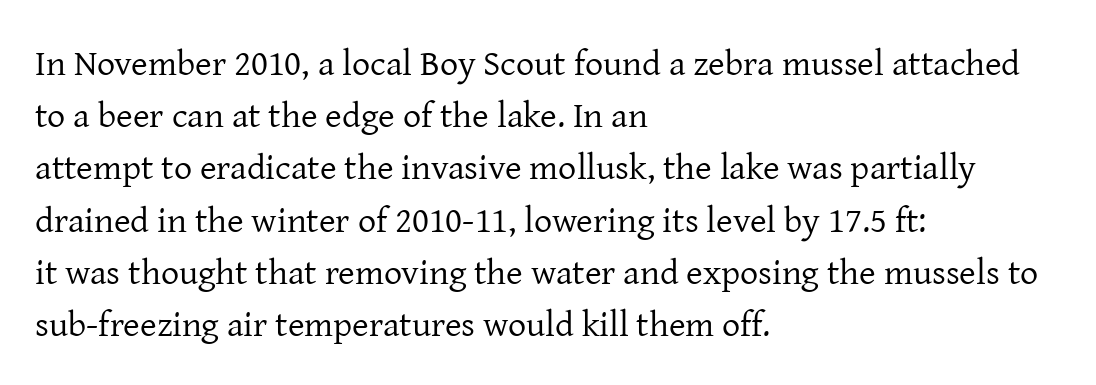
The image shows 36 px regular-weight serif type, upright; set left-aligned, normal line spacing (1.45x), normal letter spacing, not underlined; low stroke contrast and a medium x-height.
